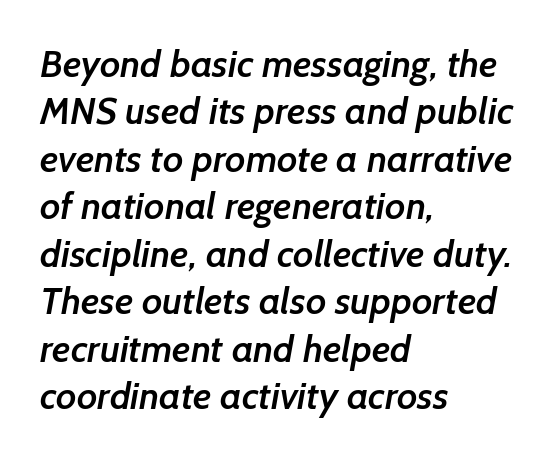
Between one letter and the next there's only the usual sliver of space. How heavy is the stroke? Medium-heavy — a semibold, shy of bold. Each letter keeps its own natural width here, so spacing adapts to shape. Each new line begins a customary step beneath the previous one. Regarding serifs, this sample does without them.
